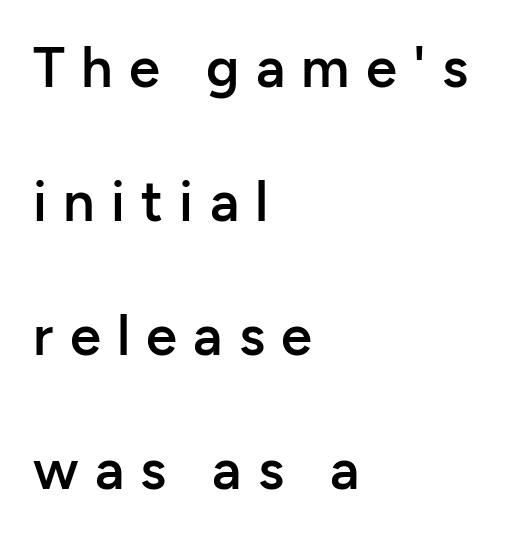
A typesetter would call this proportional, since set widths differ per character. These lines are composed in type without serifs. Caption: multi-line text, flush left, ragged right. The baseline area is clear. In terms of posture, this sample is upright.
